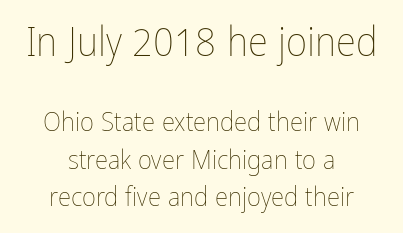
Q: Is the text bold? A: No.
Q: Is the text italic (slanted)? A: No, it is upright.
Q: Is the text underlined? A: No.
Q: How is the paragraph aligned? A: Centered.
Q: Is the spacing between letters normal or unusually wide? A: Normal.
Q: Is the spacing between lines tight, normal or loose? A: Normal.
Q: Which block of text is set in a larger size, the first (top) or the second (bottom)? A: The first (top) one.
Q: Width (condensed, normal, or wide)? A: Condensed.
Q: Stroke contrast? A: Low.
Q: x-height? A: Medium.
Q: Monospaced? A: No.
